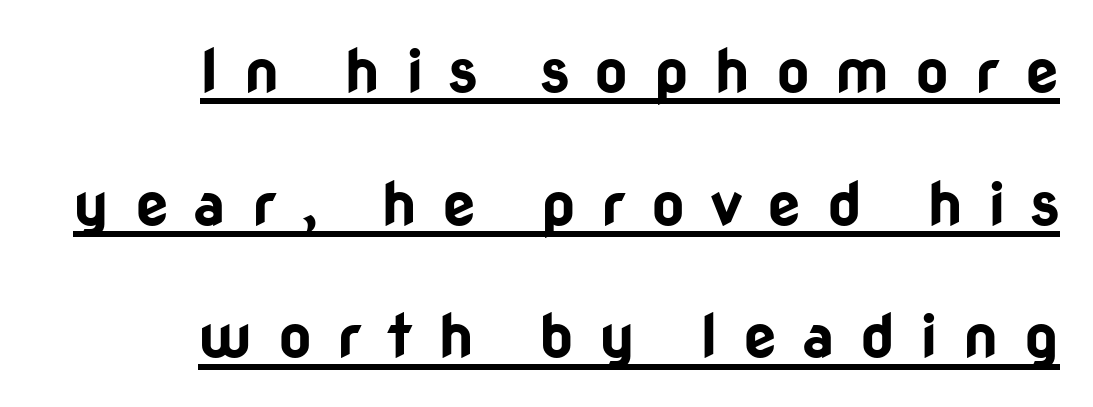
The characters display no serif detailing; their extremities are plain. Tracking value appears strongly positive — letters spread wide. Does the lettering tilt? It doesn't — this is upright. Underlining? Definitely there. A dark, heavy texture on the line: the type is bold.
